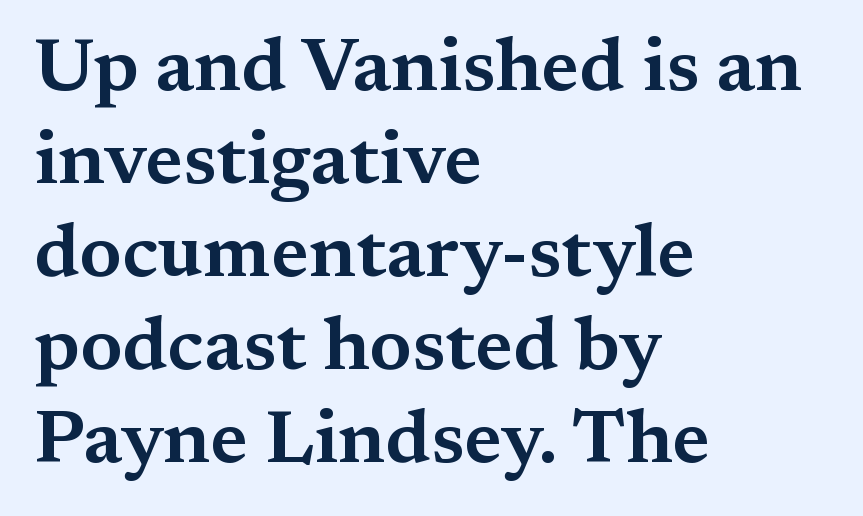
These lines are rendered in a variable-pitch font. In terms of letterform style, serifs are clearly present. Default kerning and tracking; the words read as compact shapes. Underline: absent. Do the letters lean? They stand straight.
